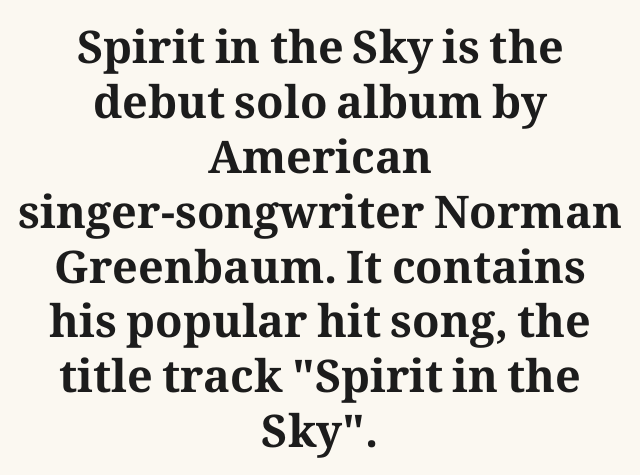
{"serif": "yes", "italic": "no", "bold": "yes", "weight": "bold", "width": "normal", "stroke_contrast": "medium", "x_height": "medium", "monospaced": "no", "underline": "no", "align": "center", "line_spacing_ratio": 1.22, "letter_spacing": "normal", "letter_spacing_em": 0.0, "glyph_px": 45}
